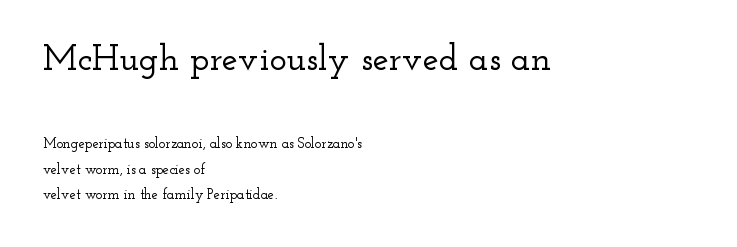
The image shows 36 px wide serif type, upright; set left-aligned, line spacing 1.82x, normal letter spacing, not underlined; the first (top) block is 2.57x larger; low stroke contrast and a small x-height.
